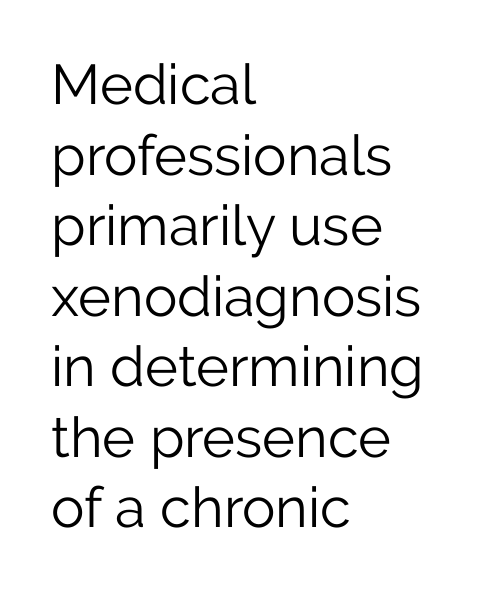
{"serif": "no", "italic": "no", "bold": "no", "weight": "light", "width": "normal", "stroke_contrast": "low", "x_height": "medium", "monospaced": "no", "underline": "no", "align": "left", "line_spacing": "normal", "line_spacing_ratio": 1.26, "letter_spacing": "normal", "letter_spacing_em": 0.0, "glyph_px": 56}
